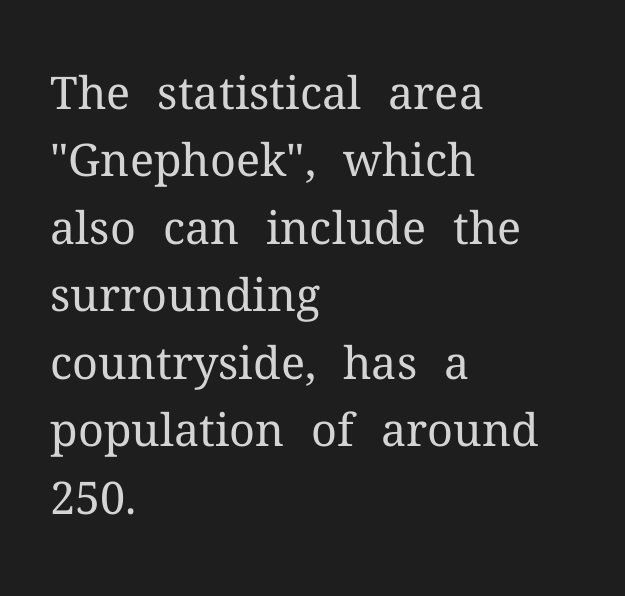
The ragged edge is on the right, which tells us the setting is flush left. Tracking value appears to be zero — textbook default spacing. The letterforms sit at book weight or below. Whoever set this chose a conventional vertical rhythm. Nope, not italic — everything's standing straight. A serif font was chosen for this passage.
